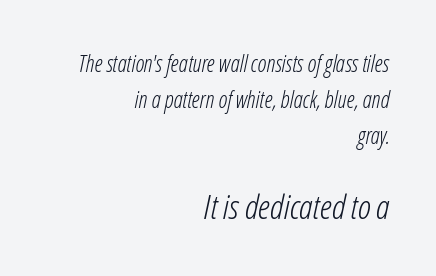
Q: Is the text bold? A: No.
Q: Is the text italic (slanted)? A: Yes, it leans right by about 12 degrees.
Q: Is the text underlined? A: No.
Q: How is the paragraph aligned? A: Right-aligned.
Q: Is the spacing between letters normal or unusually wide? A: Normal.
Q: Is the spacing between lines tight, normal or loose? A: Normal.
Q: Which block of text is set in a larger size, the first (top) or the second (bottom)? A: The second (bottom) one.
Q: Width (condensed, normal, or wide)? A: Condensed.
Q: Stroke contrast? A: Low.
Q: x-height? A: Medium.
Q: Monospaced? A: No.
